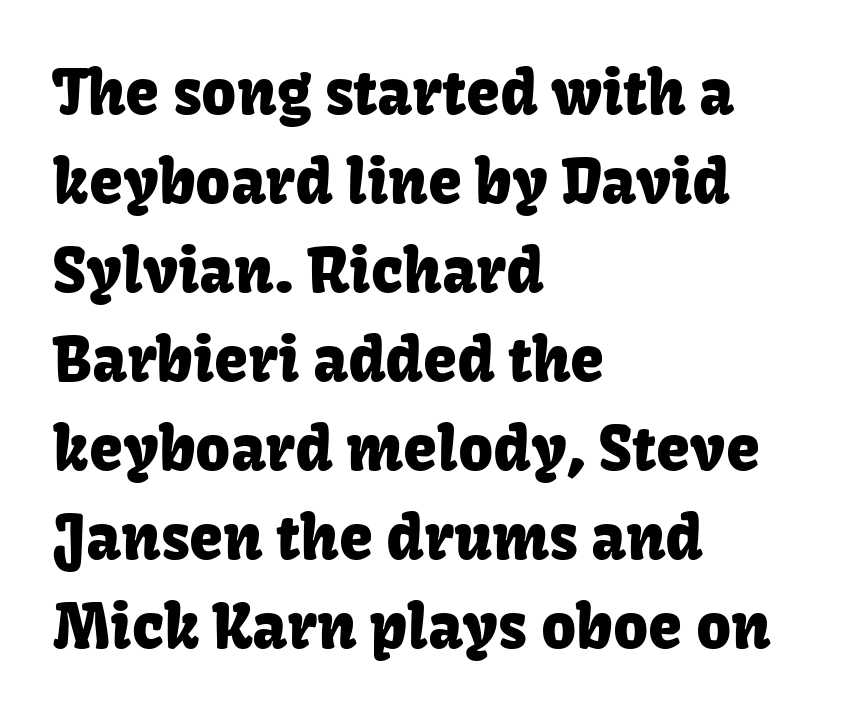
A roman cut, with each character standing at attention. There is no visible air inserted between adjacent glyphs. Is this a sans? Yes — the strokes have no serifs. The block of text has a typical density, with ordinary space between rows.
